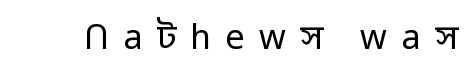
{"serif": "no", "italic": "no", "bold": "no", "weight": "regular", "width": "normal", "stroke_contrast": "low", "x_height": "medium", "monospaced": "no", "underline": "no", "letter_spacing": "wide", "letter_spacing_em": 0.42, "glyph_px": 34}
